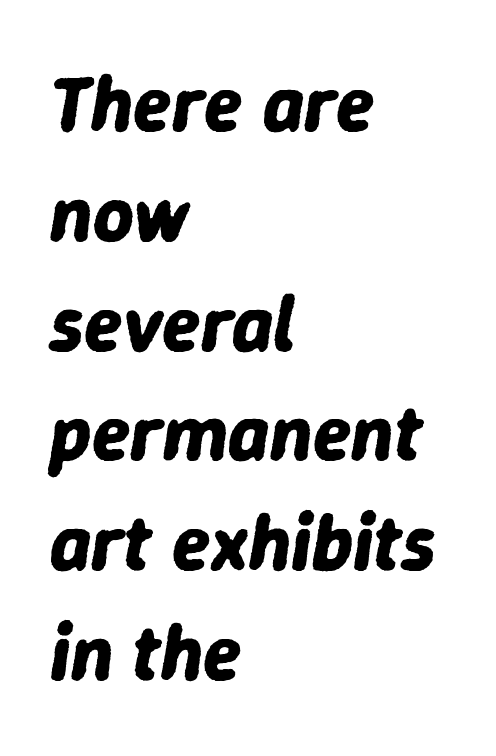
{"italic": "yes", "lean": "right", "slant_degrees": 9, "bold": "yes", "weight": "bold", "width": "normal", "stroke_contrast": "low", "x_height": "medium", "monospaced": "no", "underline": "no", "align": "left", "line_spacing": "normal", "line_spacing_ratio": 1.39, "letter_spacing": "normal", "letter_spacing_em": 0.0, "glyph_px": 79}
